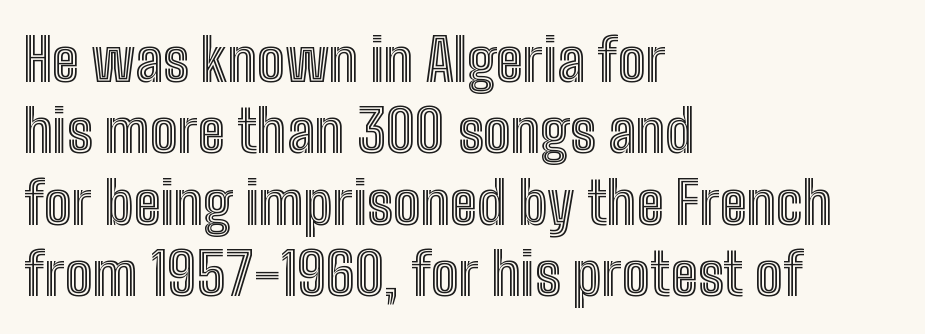
The image shows 58 px condensed type, upright; set left-aligned, line spacing 1.23x, normal letter spacing, not underlined; a medium x-height.
